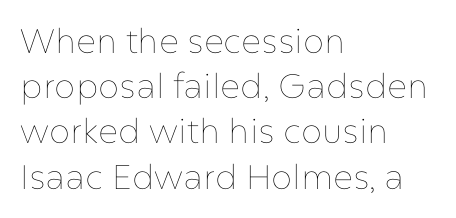
Q: Is the text bold? A: No.
Q: Is the text italic (slanted)? A: No, it is upright.
Q: Is the text underlined? A: No.
Q: How is the paragraph aligned? A: Left-aligned.
Q: Is the spacing between letters normal or unusually wide? A: Normal.
Q: Is the spacing between lines tight, normal or loose? A: Normal.
Q: Width (condensed, normal, or wide)? A: Normal.
Q: Stroke contrast? A: Low.
Q: x-height? A: Medium.
Q: Monospaced? A: No.
